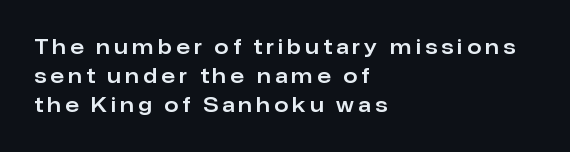
{"italic": "no", "underline": "no", "align": "left", "line_spacing": "normal", "line_spacing_ratio": 1.46, "letter_spacing": "wide", "letter_spacing_em": 0.21, "glyph_px": 20}
